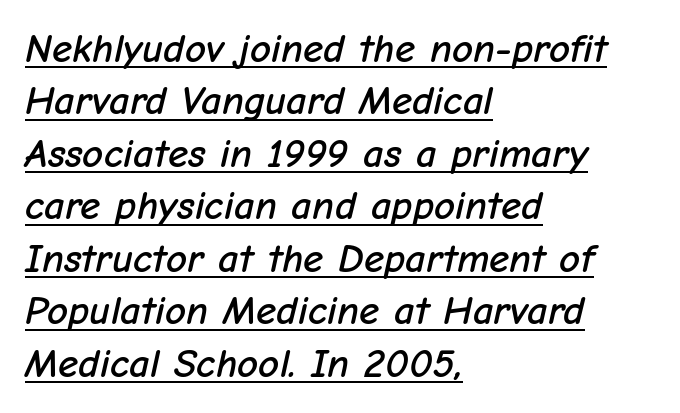
Q: Is the text italic (slanted)? A: Yes, it leans right by about 12 degrees.
Q: Is the text underlined? A: Yes.
Q: How is the paragraph aligned? A: Left-aligned.
Q: Is the spacing between letters normal or unusually wide? A: Normal.
Q: Is the spacing between lines tight, normal or loose? A: Normal.
Q: Width (condensed, normal, or wide)? A: Normal.
Q: Stroke contrast? A: Low.
Q: x-height? A: Medium.
Q: Monospaced? A: No.
